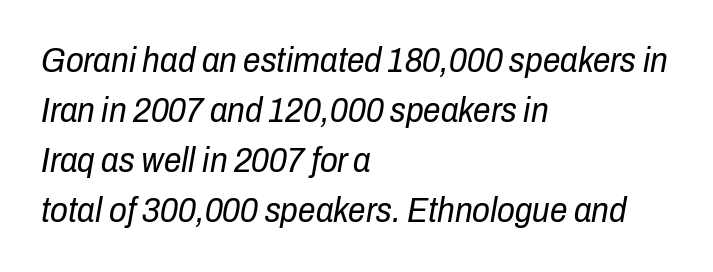
Q: Is the text bold? A: No.
Q: Is the text italic (slanted)? A: Yes, it leans right by about 10 degrees.
Q: Is the text underlined? A: No.
Q: How is the paragraph aligned? A: Left-aligned.
Q: Is the spacing between letters normal or unusually wide? A: Normal.
Q: Is the spacing between lines tight, normal or loose? A: Normal.
Q: Width (condensed, normal, or wide)? A: Condensed.
Q: Stroke contrast? A: Low.
Q: x-height? A: Medium.
Q: Monospaced? A: No.
